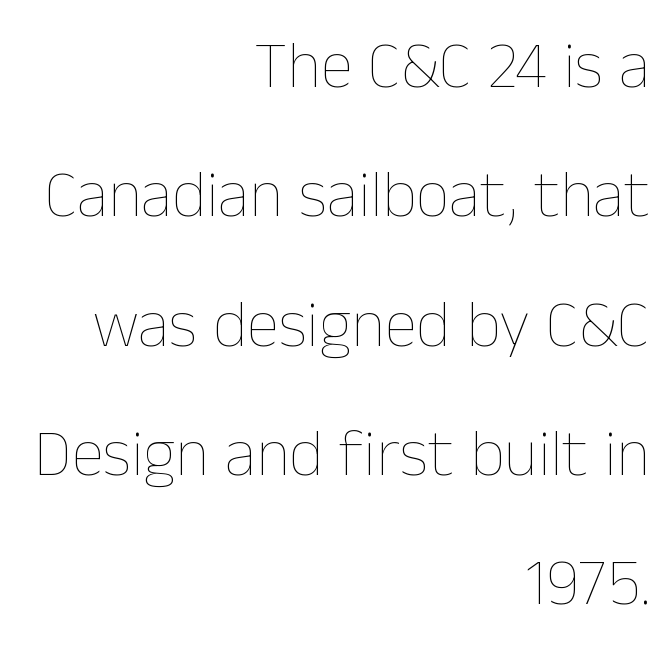
{"italic": "no", "bold": "no", "weight": "thin", "width": "normal", "stroke_contrast": "low", "x_height": "medium", "monospaced": "no", "underline": "no", "align": "right", "line_spacing": "loose", "line_spacing_ratio": 1.96, "letter_spacing": "normal", "letter_spacing_em": 0.0, "glyph_px": 66}
